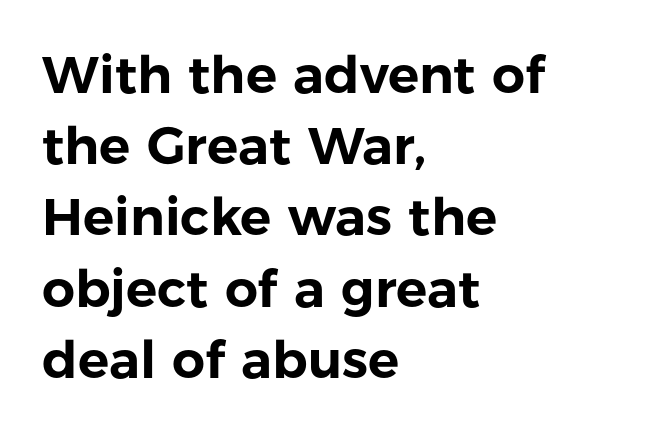
{"serif": "no", "italic": "no", "width": "normal", "stroke_contrast": "low", "x_height": "medium", "monospaced": "no", "underline": "no", "align": "left", "line_spacing": "normal", "line_spacing_ratio": 1.37, "letter_spacing": "normal", "letter_spacing_em": 0.0, "glyph_px": 52}
